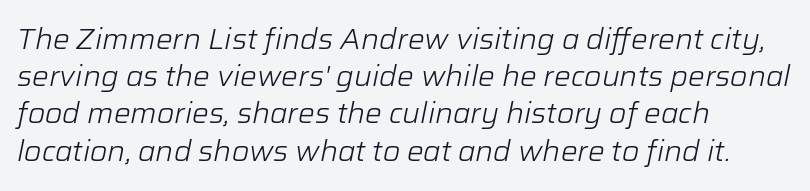
{"italic": "yes", "lean": "right", "slant_degrees": 12, "bold": "no", "weight": "light", "width": "normal", "stroke_contrast": "low", "x_height": "medium", "monospaced": "no", "underline": "no", "align": "left", "line_spacing": "normal", "line_spacing_ratio": 1.33, "letter_spacing": "normal", "letter_spacing_em": 0.0, "glyph_px": 28}
